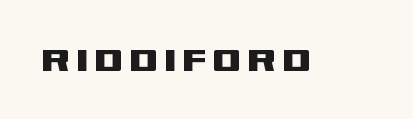
Q: Is the text italic (slanted)? A: No, it is upright.
Q: Is the typeface a serif or a sans-serif typeface? A: Sans-serif.
Q: Is the text underlined? A: No.
Q: Width (condensed, normal, or wide)? A: Wide.
Q: Stroke contrast? A: Medium.
Q: x-height? A: Large.
Q: Monospaced? A: No.
